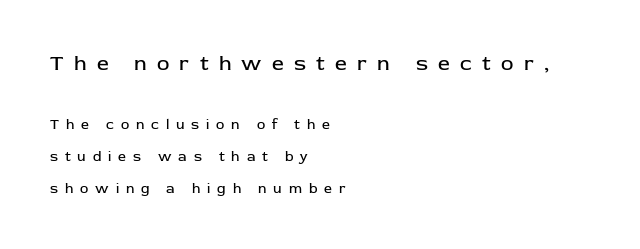
The image shows 21 px text type, upright; set left-aligned, loose line spacing (2.29x), unusually wide letter spacing (+0.49 em), not underlined; the first (top) block is 1.5x larger.
